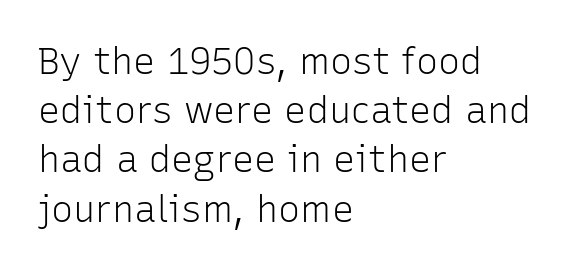
Q: Is the text bold? A: No.
Q: Is the text italic (slanted)? A: No, it is upright.
Q: Is the typeface a serif or a sans-serif typeface? A: Sans-serif.
Q: Is the text underlined? A: No.
Q: How is the paragraph aligned? A: Left-aligned.
Q: Is the spacing between letters normal or unusually wide? A: Normal.
Q: Is the spacing between lines tight, normal or loose? A: Normal.
Q: Width (condensed, normal, or wide)? A: Normal.
Q: Stroke contrast? A: Low.
Q: x-height? A: Medium.
Q: Monospaced? A: No.
